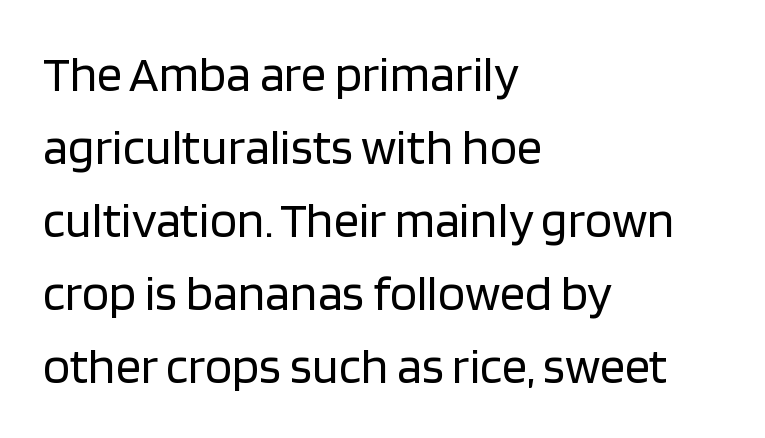
The image shows 50 px regular-weight sans-serif type, upright; set left-aligned, normal line spacing (1.46x), normal letter spacing, not underlined; low stroke contrast and a large x-height.
